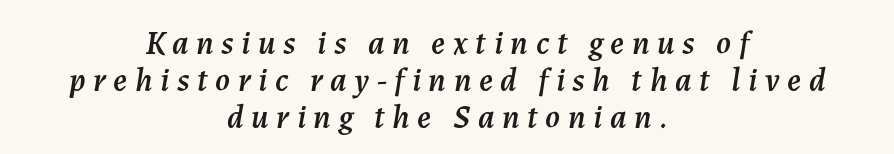
One-word summary of the alignment: center. The tracking reads as deliberately expanded to a designer's eye. Regarding leading, the lines here are crowded together. There's an unmistakable incline to the writing here. The gap between lines stays unmarked. Varying glyph widths throughout — classic text-font behaviour.
